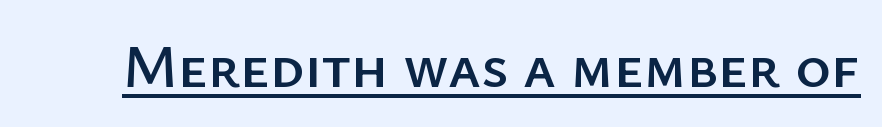
Q: Is the text italic (slanted)? A: No, it is upright.
Q: Is the typeface a serif or a sans-serif typeface? A: Sans-serif.
Q: Is the text underlined? A: Yes.
Q: Is the spacing between letters normal or unusually wide? A: Normal.
Q: Width (condensed, normal, or wide)? A: Normal.
Q: Stroke contrast? A: Low.
Q: x-height? A: Medium.
Q: Monospaced? A: No.
